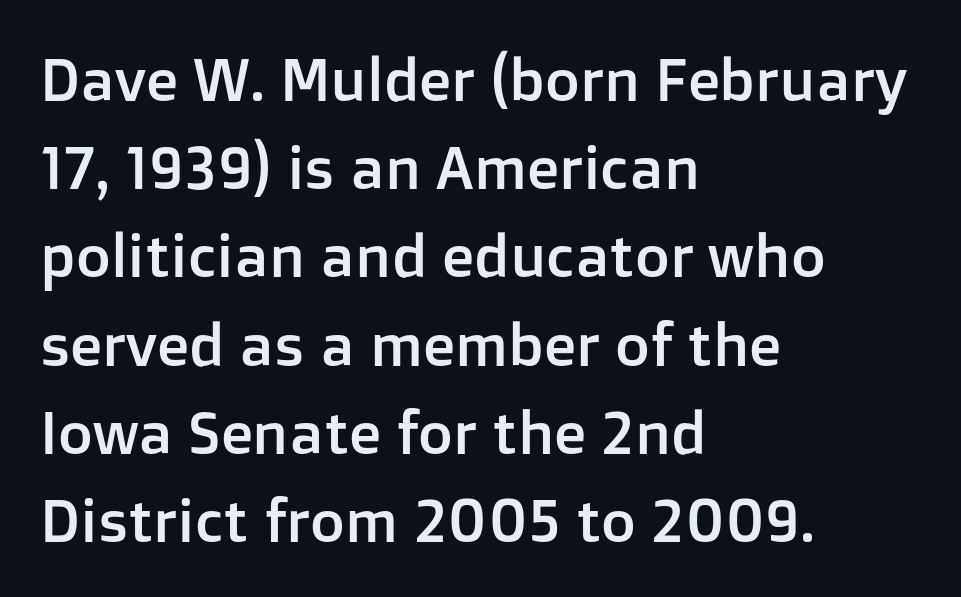
{"serif": "no", "italic": "no", "width": "normal", "stroke_contrast": "low", "x_height": "medium", "monospaced": "no", "underline": "no", "align": "left", "line_spacing": "normal", "line_spacing_ratio": 1.47, "letter_spacing": "normal", "letter_spacing_em": 0.0, "glyph_px": 60}
